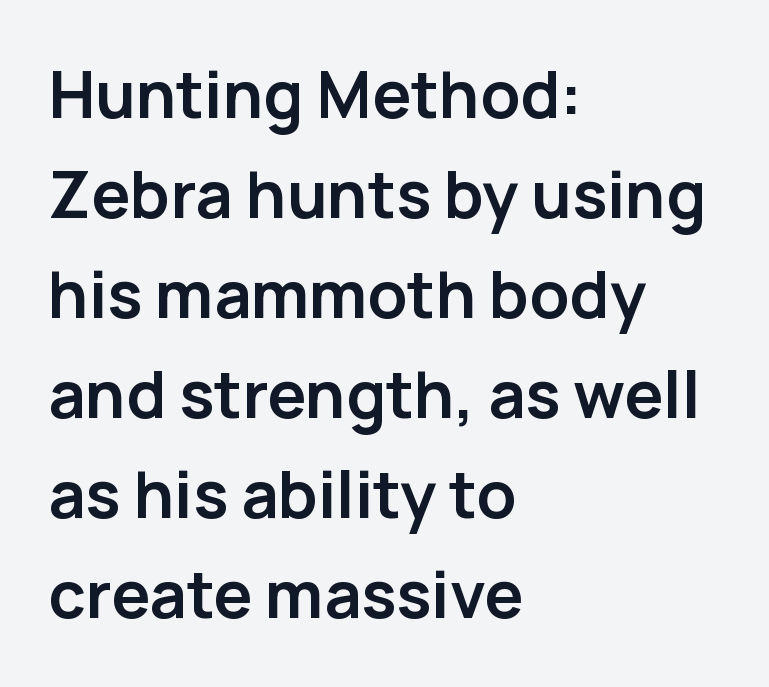
The image shows 65 px semibold sans-serif type, upright; set left-aligned, normal line spacing (1.54x), normal letter spacing, not underlined; low stroke contrast and a medium x-height.
